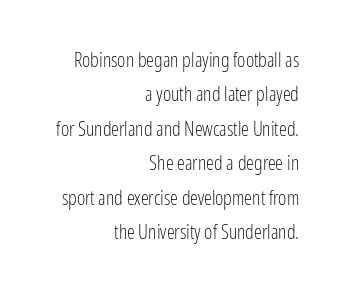
{"italic": "no", "bold": "no", "underline": "no", "align": "right", "line_spacing_ratio": 1.72, "letter_spacing": "normal", "letter_spacing_em": 0.0, "glyph_px": 20}
